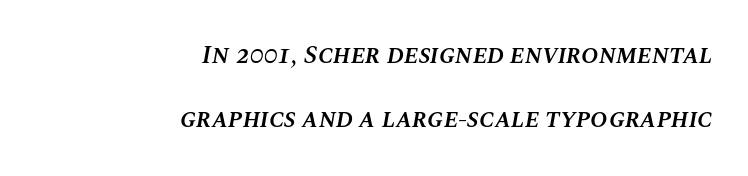
{"italic": "yes", "lean": "right", "slant_degrees": 10, "bold": "semi", "underline": "no", "align": "right", "line_spacing": "loose", "line_spacing_ratio": 2.48, "letter_spacing": "normal", "letter_spacing_em": 0.0, "glyph_px": 26}
